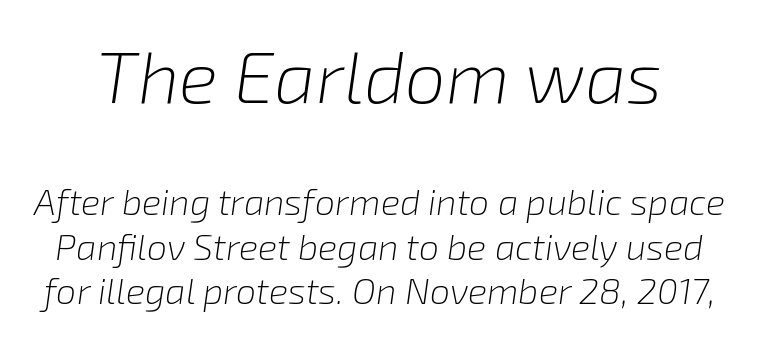
Q: Is the text bold? A: No.
Q: Is the text italic (slanted)? A: Yes, it leans right by about 8 degrees.
Q: Is the text underlined? A: No.
Q: Is the spacing between letters normal or unusually wide? A: Normal.
Q: Which block of text is set in a larger size, the first (top) or the second (bottom)? A: The first (top) one.
Q: Width (condensed, normal, or wide)? A: Normal.
Q: Stroke contrast? A: Low.
Q: x-height? A: Medium.
Q: Monospaced? A: No.
